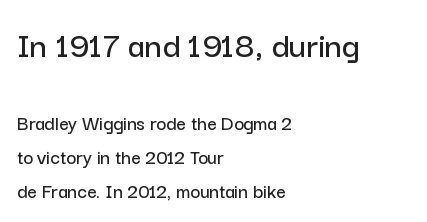
Caption: standard tracking, unaltered. Italic: no, the glyphs are upright roman. Line beginnings align vertically; line endings do not. The foot of each line stays bare and open.
